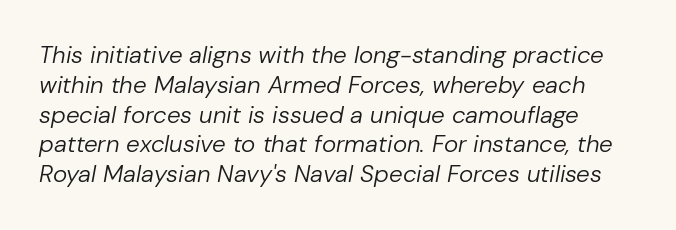
{"italic": "yes", "lean": "right", "slant_degrees": 10, "bold": "no", "underline": "no", "line_spacing_ratio": 1.24, "letter_spacing": "normal", "letter_spacing_em": 0.0, "glyph_px": 24}
